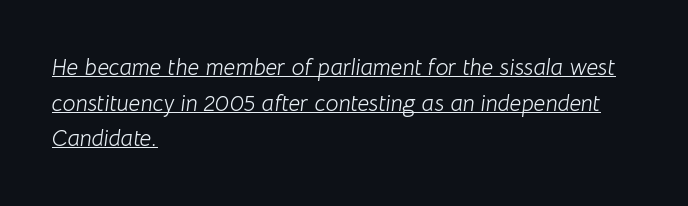
Q: Is the text bold? A: No.
Q: Is the text italic (slanted)? A: Yes, it leans right by about 8 degrees.
Q: Is the text underlined? A: Yes.
Q: How is the paragraph aligned? A: Left-aligned.
Q: Is the spacing between letters normal or unusually wide? A: Normal.
Q: Is the spacing between lines tight, normal or loose? A: Normal.
